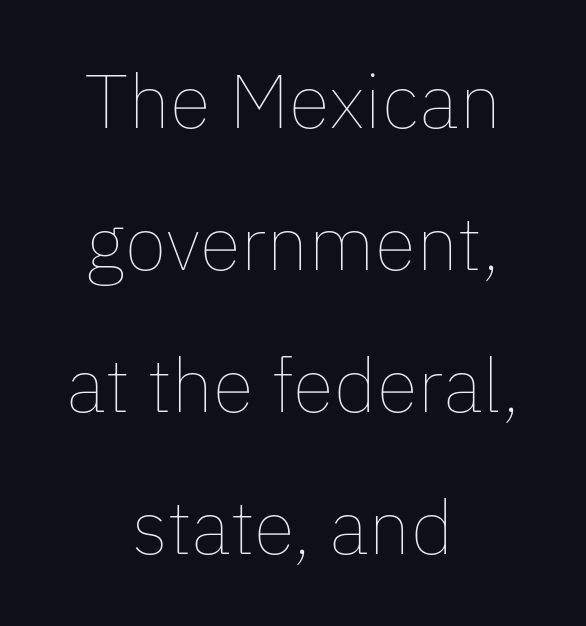
Q: Is the text bold? A: No.
Q: Is the text italic (slanted)? A: No, it is upright.
Q: Is the text underlined? A: No.
Q: How is the paragraph aligned? A: Centered.
Q: Is the spacing between letters normal or unusually wide? A: Normal.
Q: Width (condensed, normal, or wide)? A: Normal.
Q: Stroke contrast? A: Low.
Q: x-height? A: Medium.
Q: Monospaced? A: No.
